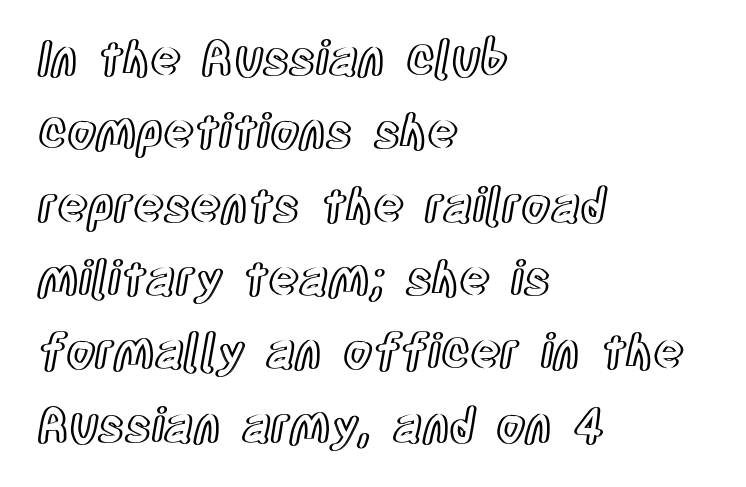
{"width": "condensed", "x_height": "large", "monospaced": "no", "underline": "no", "align": "left", "line_spacing": "normal", "line_spacing_ratio": 1.56, "letter_spacing": "normal", "letter_spacing_em": 0.0, "glyph_px": 47}
